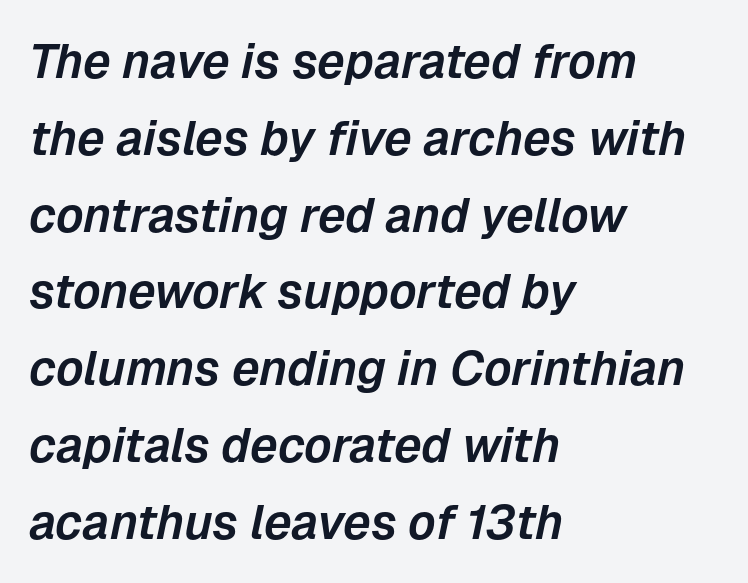
Q: Is the text italic (slanted)? A: Yes, it leans right by about 12 degrees.
Q: Is the text underlined? A: No.
Q: How is the paragraph aligned? A: Left-aligned.
Q: Is the spacing between letters normal or unusually wide? A: Normal.
Q: Is the spacing between lines tight, normal or loose? A: Normal.
Q: Width (condensed, normal, or wide)? A: Normal.
Q: Stroke contrast? A: Low.
Q: x-height? A: Medium.
Q: Monospaced? A: No.
